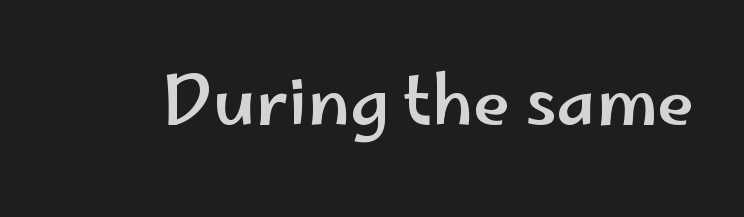
Posture: upright roman. No word sits above an underline. Spacing verdict: proportional, widths tailored to each character. The horizontal fit of the characters is conventional and even. Type style note: lacks serifs.
